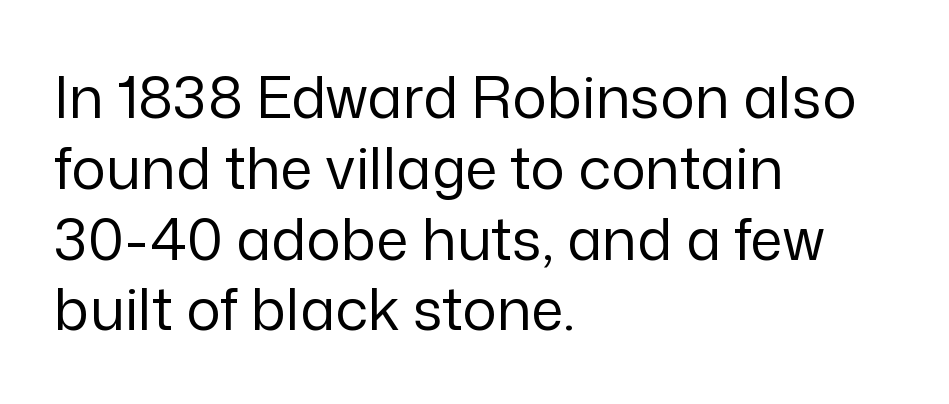
{"serif": "no", "italic": "no", "bold": "no", "weight": "regular", "width": "normal", "stroke_contrast": "low", "x_height": "medium", "monospaced": "no", "underline": "no", "align": "left", "line_spacing_ratio": 1.22, "letter_spacing": "normal", "letter_spacing_em": 0.0, "glyph_px": 58}
